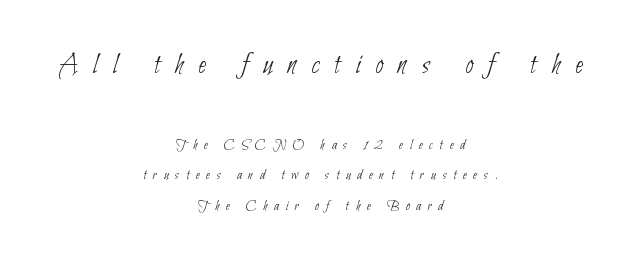
Q: Is the text bold? A: No.
Q: Is the typeface a serif or a sans-serif typeface? A: Sans-serif.
Q: Is the text underlined? A: No.
Q: How is the paragraph aligned? A: Centered.
Q: Is the spacing between letters normal or unusually wide? A: Unusually wide.
Q: Is the spacing between lines tight, normal or loose? A: Loose.
Q: Which block of text is set in a larger size, the first (top) or the second (bottom)? A: The first (top) one.
Q: Width (condensed, normal, or wide)? A: Condensed.
Q: Stroke contrast? A: Low.
Q: x-height? A: Small.
Q: Monospaced? A: No.
